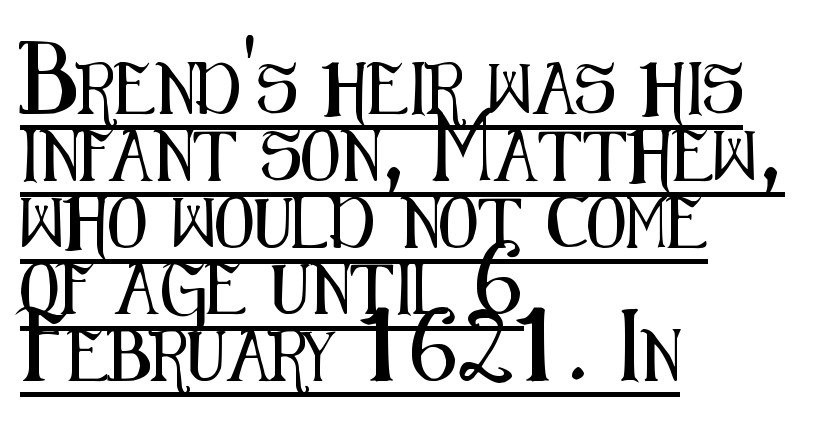
Q: Is the text italic (slanted)? A: No, it is upright.
Q: Is the text underlined? A: Yes.
Q: How is the paragraph aligned? A: Left-aligned.
Q: Is the spacing between letters normal or unusually wide? A: Normal.
Q: Is the spacing between lines tight, normal or loose? A: Normal.
Q: Width (condensed, normal, or wide)? A: Condensed.
Q: Stroke contrast? A: Medium.
Q: x-height? A: Medium.
Q: Monospaced? A: No.
